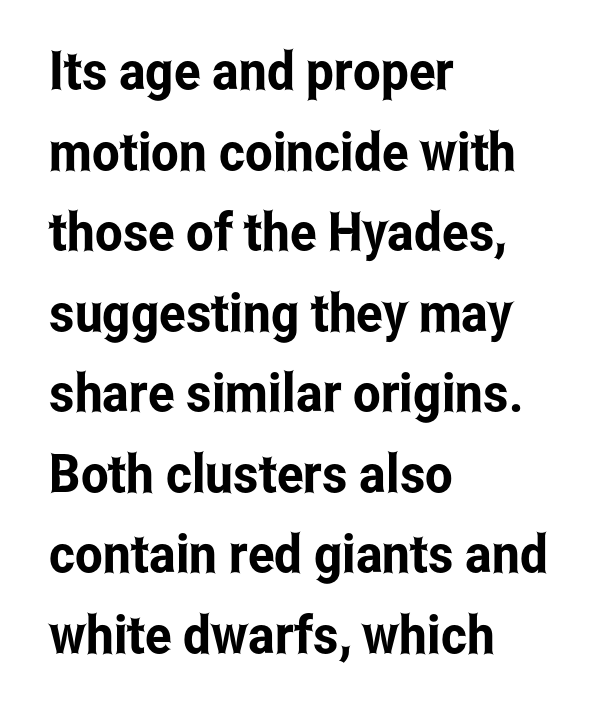
The image shows 53 px condensed sans-serif type, upright; set left-aligned, normal line spacing (1.52x), normal letter spacing, not underlined; low stroke contrast and a medium x-height.
